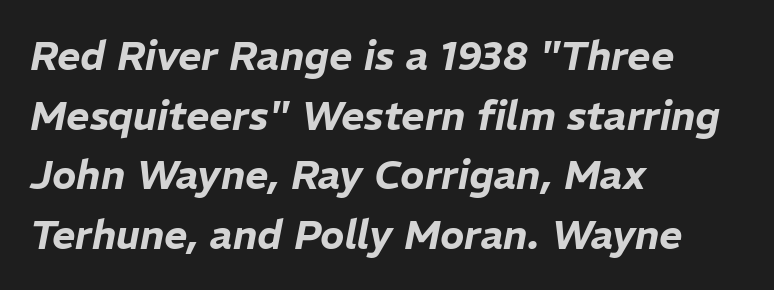
{"italic": "yes", "lean": "right", "slant_degrees": 11, "width": "normal", "stroke_contrast": "low", "x_height": "medium", "monospaced": "no", "underline": "no", "align": "left", "line_spacing": "normal", "line_spacing_ratio": 1.49, "letter_spacing": "normal", "letter_spacing_em": 0.0, "glyph_px": 40}
